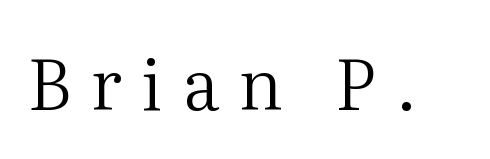
The image shows 70 px regular-weight serif type, upright; set unusually wide letter spacing (+0.28 em), not underlined; medium stroke contrast and a medium x-height.
